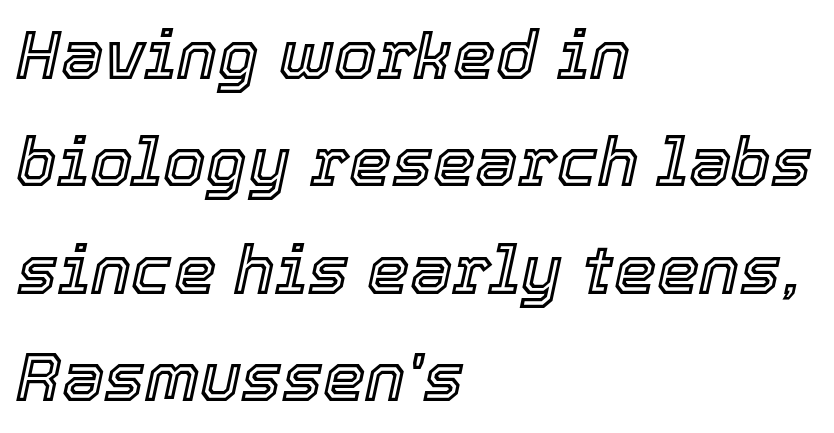
{"italic": "yes", "lean": "right", "slant_degrees": 12, "width": "normal", "x_height": "medium", "monospaced": "no", "underline": "no", "align": "left", "line_spacing": "normal", "line_spacing_ratio": 1.58, "letter_spacing": "normal", "letter_spacing_em": 0.0, "glyph_px": 68}
